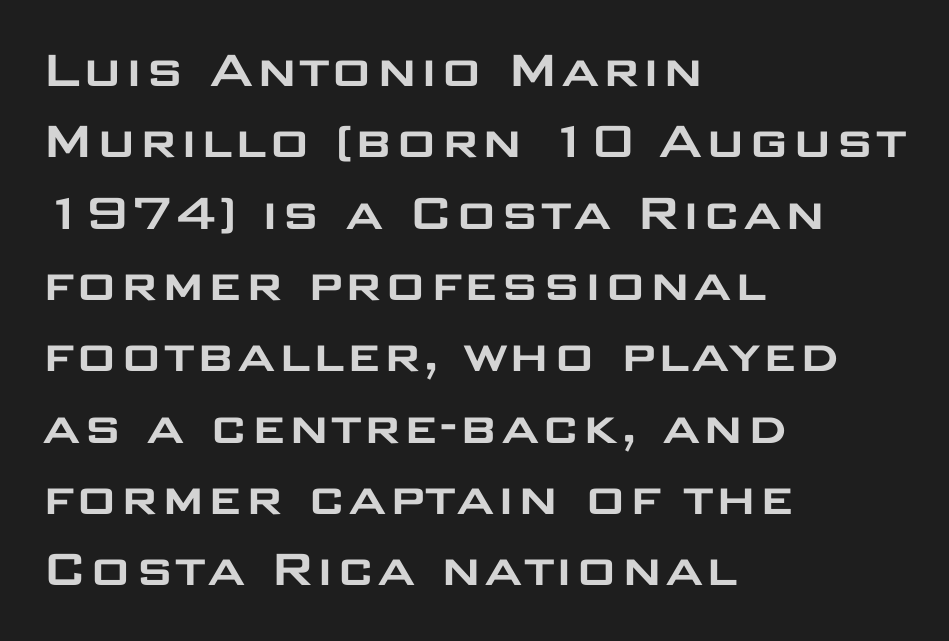
Q: Is the text italic (slanted)? A: No, it is upright.
Q: Is the typeface a serif or a sans-serif typeface? A: Sans-serif.
Q: Is the text underlined? A: No.
Q: How is the paragraph aligned? A: Left-aligned.
Q: Is the spacing between letters normal or unusually wide? A: Normal.
Q: Width (condensed, normal, or wide)? A: Wide.
Q: Stroke contrast? A: Low.
Q: x-height? A: Large.
Q: Monospaced? A: No.
